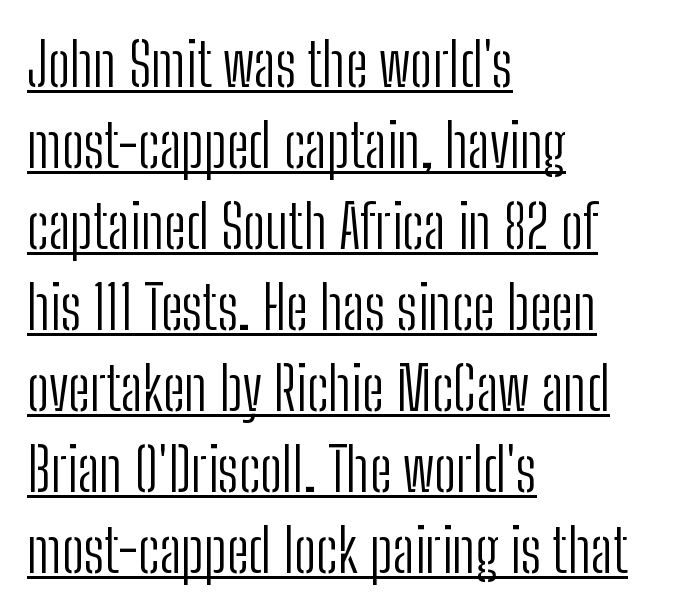
Q: Is the text bold? A: No.
Q: Is the text italic (slanted)? A: No, it is upright.
Q: Is the typeface a serif or a sans-serif typeface? A: Sans-serif.
Q: Is the text underlined? A: Yes.
Q: How is the paragraph aligned? A: Left-aligned.
Q: Is the spacing between letters normal or unusually wide? A: Normal.
Q: Is the spacing between lines tight, normal or loose? A: Normal.
Q: Width (condensed, normal, or wide)? A: Condensed.
Q: Stroke contrast? A: Low.
Q: x-height? A: Medium.
Q: Monospaced? A: No.
